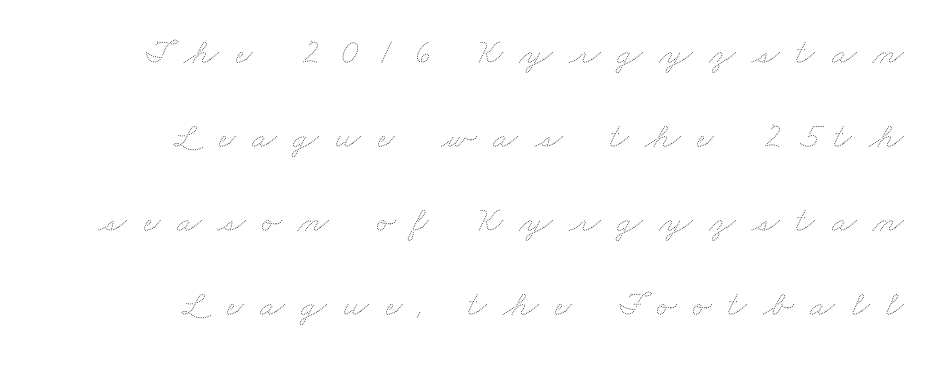
The gap between lines stays unmarked. Think of a printed novel: that variable character pitch is what you see here. Display-style spreading of the glyphs; the letterfit is very open. The setting favours the right margin, as signatures and pull-quotes sometimes do. Summary of weight: not heavy and not bold. A great deal of white space separates one row of letters from the next.
